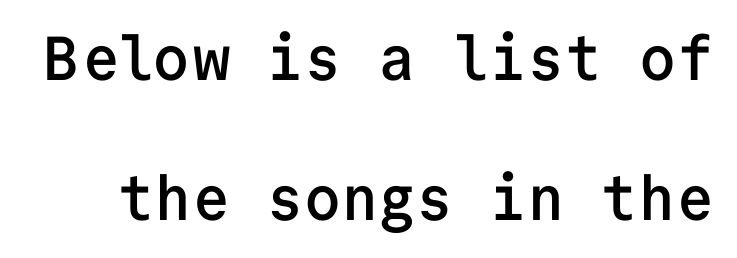
{"serif": "no", "italic": "no", "bold": "semi", "weight": "semibold", "width": "normal", "stroke_contrast": "low", "x_height": "medium", "monospaced": "yes", "underline": "no", "line_spacing": "loose", "line_spacing_ratio": 2.26, "letter_spacing": "normal", "letter_spacing_em": 0.0, "glyph_px": 62}
